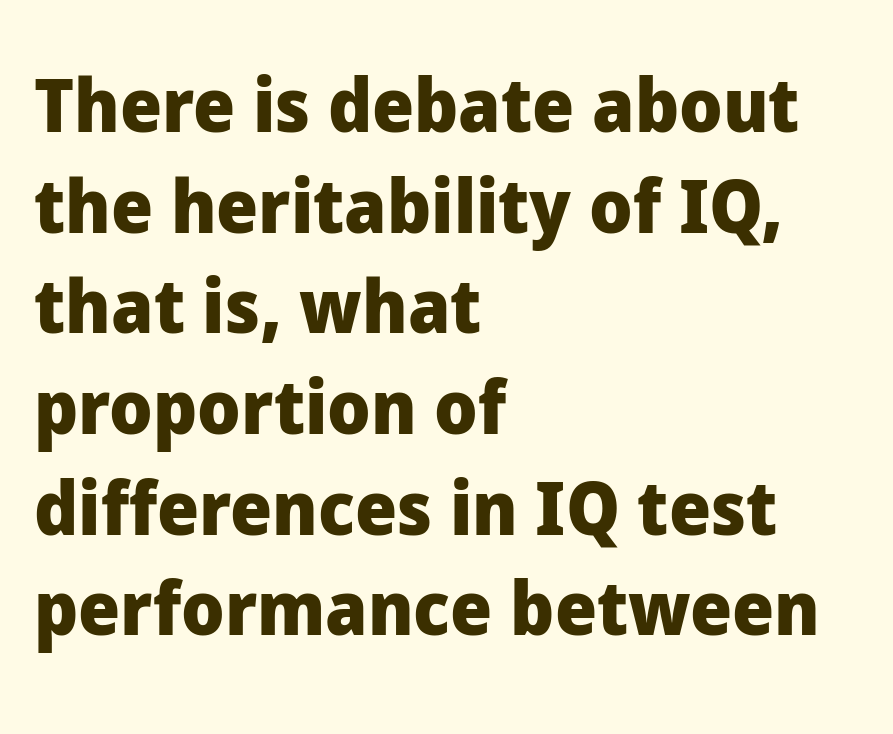
{"serif": "no", "italic": "no", "bold": "yes", "weight": "heavy", "width": "normal", "stroke_contrast": "low", "x_height": "medium", "monospaced": "no", "underline": "no", "align": "left", "line_spacing": "normal", "line_spacing_ratio": 1.36, "letter_spacing": "normal", "letter_spacing_em": 0.0, "glyph_px": 74}
